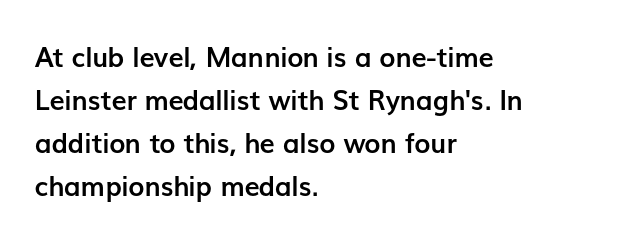
{"italic": "no", "bold": "yes", "underline": "no", "align": "left", "line_spacing": "normal", "line_spacing_ratio": 1.59, "letter_spacing": "normal", "letter_spacing_em": 0.0, "glyph_px": 27}
